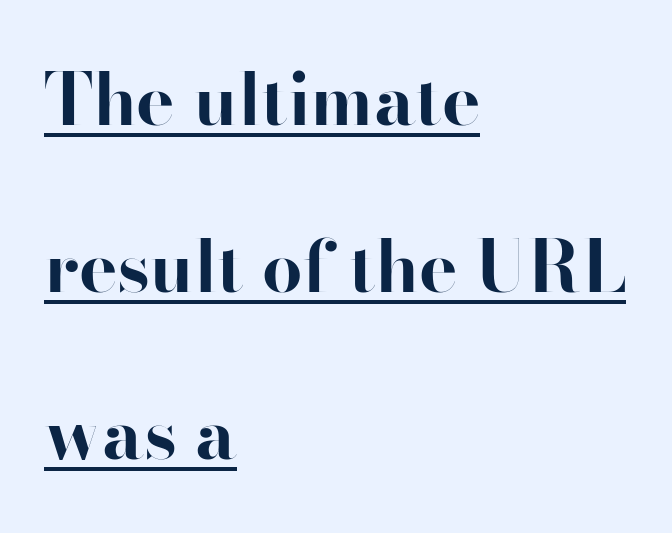
What's the leading like? Stretched, with rows far apart. No italicization has been applied; the sample stays upright. Does the copy run flush right? No — it runs flush left. Do the characters align in a grid? No, the font is proportional. You can tell from the bare stems that sans-serif type was used.
